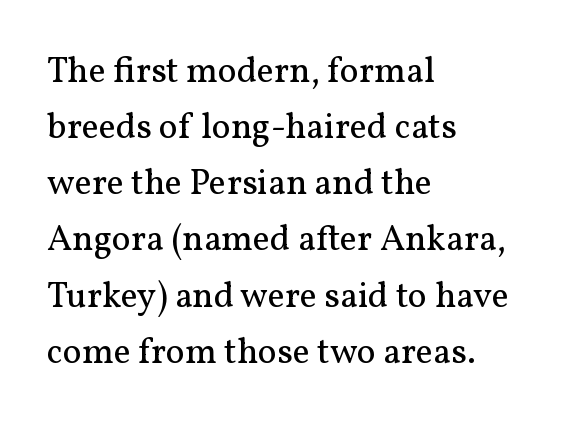
The image shows 36 px regular-weight serif type, upright; set left-aligned, normal line spacing (1.56x), normal letter spacing, not underlined; medium stroke contrast and a medium x-height.
